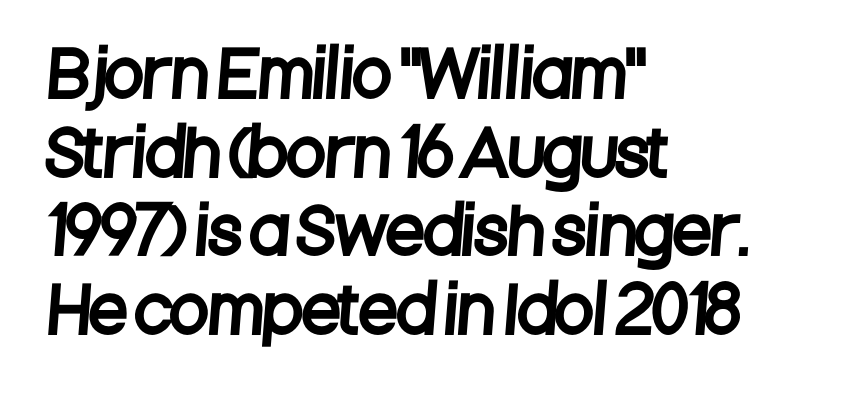
The image shows 63 px condensed sans-serif type; set left-aligned, normal line spacing (1.25x), normal letter spacing, not underlined; low stroke contrast and a large x-height.
